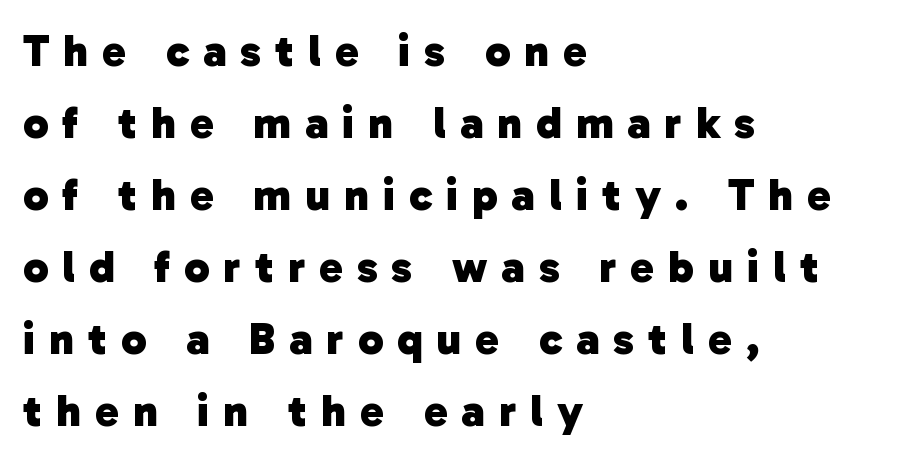
Q: Is the text bold? A: Yes.
Q: Is the typeface a serif or a sans-serif typeface? A: Sans-serif.
Q: Is the text underlined? A: No.
Q: How is the paragraph aligned? A: Left-aligned.
Q: Is the spacing between letters normal or unusually wide? A: Unusually wide.
Q: Is the spacing between lines tight, normal or loose? A: Normal.
Q: Width (condensed, normal, or wide)? A: Normal.
Q: Stroke contrast? A: Low.
Q: x-height? A: Medium.
Q: Monospaced? A: No.
